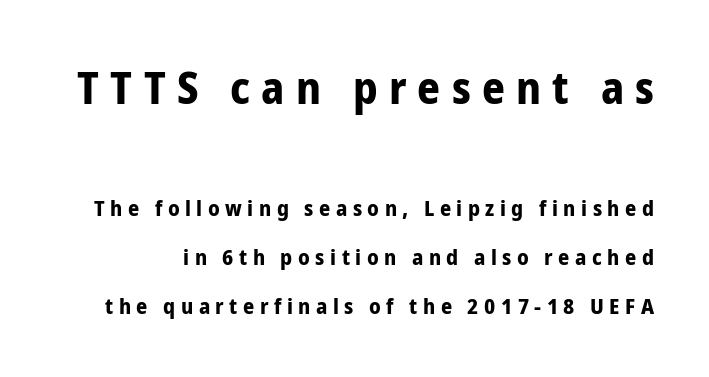
Q: Is the text bold? A: Yes.
Q: Is the text italic (slanted)? A: No, it is upright.
Q: Is the typeface a serif or a sans-serif typeface? A: Sans-serif.
Q: Is the text underlined? A: No.
Q: Is the spacing between letters normal or unusually wide? A: Unusually wide.
Q: Is the spacing between lines tight, normal or loose? A: Loose.
Q: Which block of text is set in a larger size, the first (top) or the second (bottom)? A: The first (top) one.
Q: Width (condensed, normal, or wide)? A: Condensed.
Q: Stroke contrast? A: Low.
Q: x-height? A: Medium.
Q: Monospaced? A: No.
